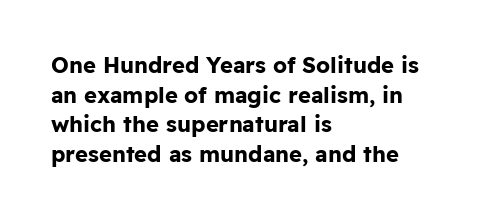
The image shows 22 px bold type, upright; set left-aligned, normal line spacing (1.35x), normal letter spacing, not underlined.
